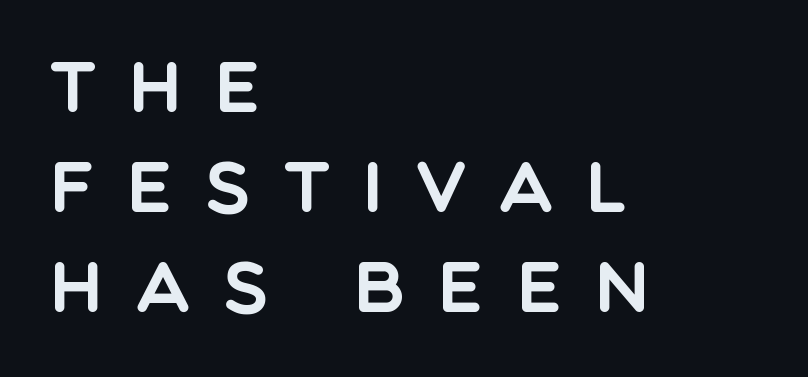
The glyphs are unaccompanied by any horizontal stroke below them. Is the block centered? No — it sits flush against the left margin. The letters advance in unequal steps, a hallmark of proportional type. Summary of vertical rhythm: regular, with standard interline spacing. What stands out about the letter spacing? Its width — letters are far apart. Unlike a traditional serif, this face leaves its strokes unadorned.
